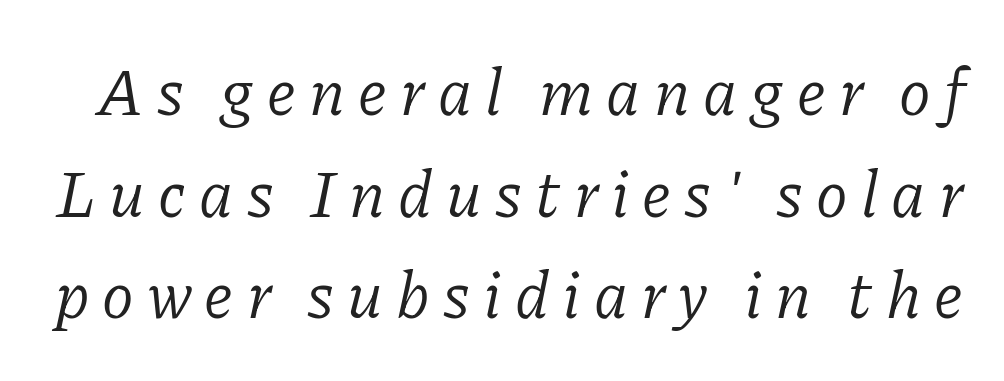
Q: Is the text bold? A: No.
Q: Is the text italic (slanted)? A: Yes, it leans right by about 11 degrees.
Q: Is the typeface a serif or a sans-serif typeface? A: Serif.
Q: Is the text underlined? A: No.
Q: Is the spacing between letters normal or unusually wide? A: Unusually wide.
Q: Is the spacing between lines tight, normal or loose? A: Normal.
Q: Width (condensed, normal, or wide)? A: Normal.
Q: Stroke contrast? A: Low.
Q: x-height? A: Medium.
Q: Monospaced? A: No.
